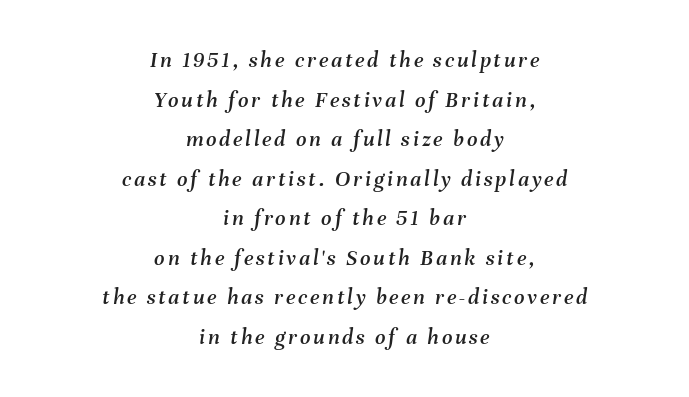
{"italic": "yes", "lean": "right", "slant_degrees": 8, "underline": "no", "align": "center", "line_spacing_ratio": 1.72, "glyph_px": 23}
